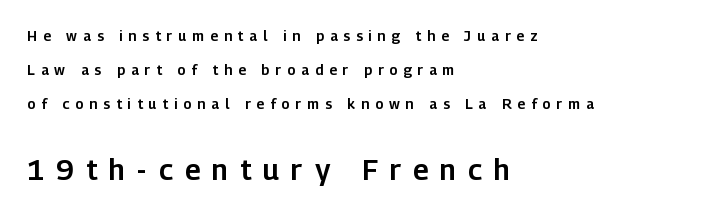
The image shows 28 px sans-serif type, upright; set left-aligned, loose line spacing (2.44x), unusually wide letter spacing (+0.43 em), not underlined; the second (bottom) block is 2.0x larger; low stroke contrast and a medium x-height.
